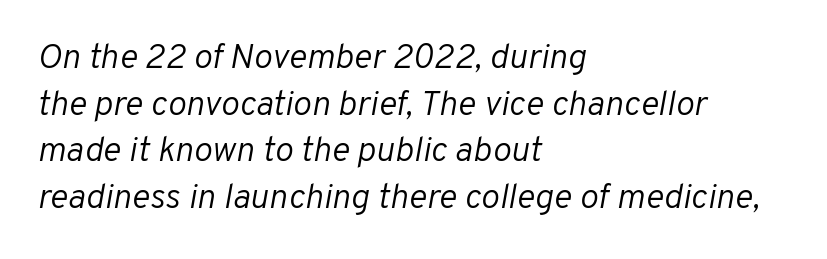
{"italic": "yes", "lean": "right", "slant_degrees": 10, "bold": "no", "weight": "light", "width": "normal", "stroke_contrast": "low", "x_height": "medium", "monospaced": "no", "underline": "no", "align": "left", "line_spacing": "normal", "line_spacing_ratio": 1.33, "letter_spacing": "normal", "letter_spacing_em": 0.0, "glyph_px": 35}
